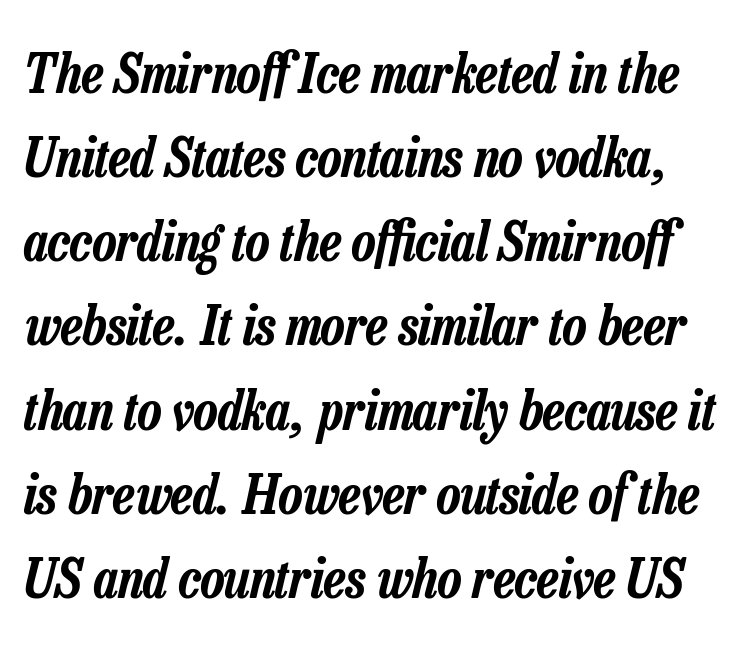
Q: Is the text italic (slanted)? A: Yes, it leans right by about 13 degrees.
Q: Is the text underlined? A: No.
Q: Is the spacing between letters normal or unusually wide? A: Normal.
Q: Is the spacing between lines tight, normal or loose? A: Normal.
Q: Width (condensed, normal, or wide)? A: Condensed.
Q: Stroke contrast? A: Low.
Q: x-height? A: Medium.
Q: Monospaced? A: No.
